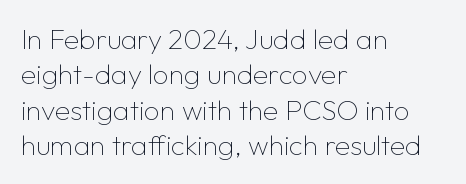
The rendering uses natural spacing where letterforms have individual widths. This sample uses an upright cut, with every glyph sitting square on the baseline. The glyphs in this specimen are sans serif. Check under the words: just untouched page. No extra tracking has been applied to these lines. Horizontally, the lines are justified to the leading edge only.
